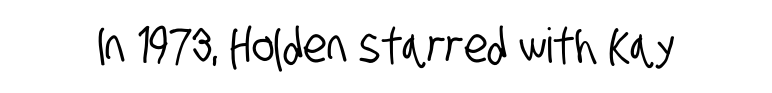
Q: Is the typeface a serif or a sans-serif typeface? A: Sans-serif.
Q: Is the text underlined? A: No.
Q: Is the spacing between letters normal or unusually wide? A: Normal.
Q: Width (condensed, normal, or wide)? A: Condensed.
Q: Stroke contrast? A: Low.
Q: x-height? A: Large.
Q: Monospaced? A: No.
